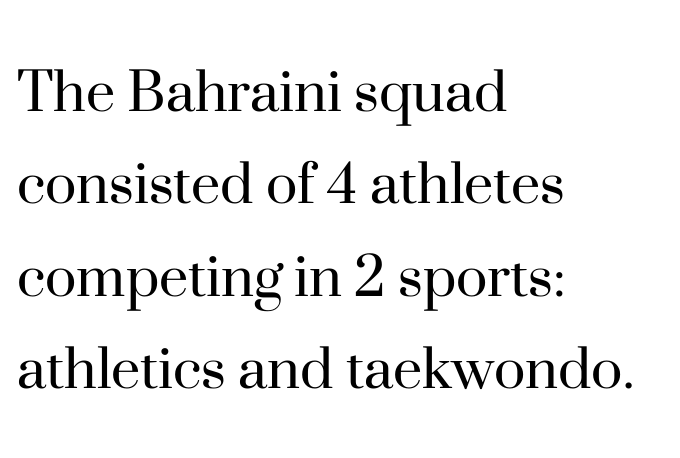
{"serif": "yes", "italic": "no", "bold": "no", "weight": "regular", "width": "normal", "stroke_contrast": "high", "x_height": "small", "monospaced": "no", "underline": "no", "align": "left", "line_spacing": "normal", "line_spacing_ratio": 1.4, "letter_spacing": "normal", "letter_spacing_em": 0.0, "glyph_px": 66}
